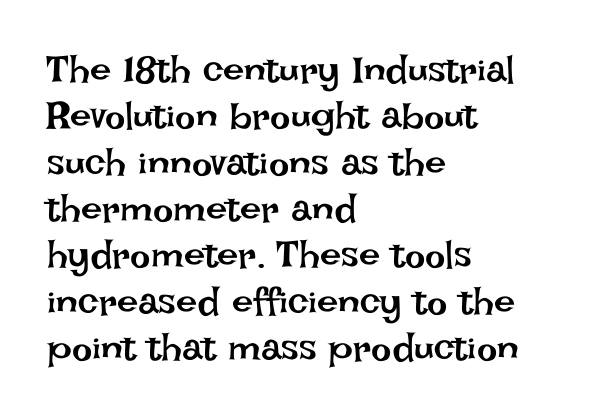
Q: Is the text bold? A: No.
Q: Is the text italic (slanted)? A: No, it is upright.
Q: Is the text underlined? A: No.
Q: How is the paragraph aligned? A: Left-aligned.
Q: Is the spacing between letters normal or unusually wide? A: Normal.
Q: Width (condensed, normal, or wide)? A: Normal.
Q: Stroke contrast? A: Low.
Q: x-height? A: Large.
Q: Monospaced? A: No.
